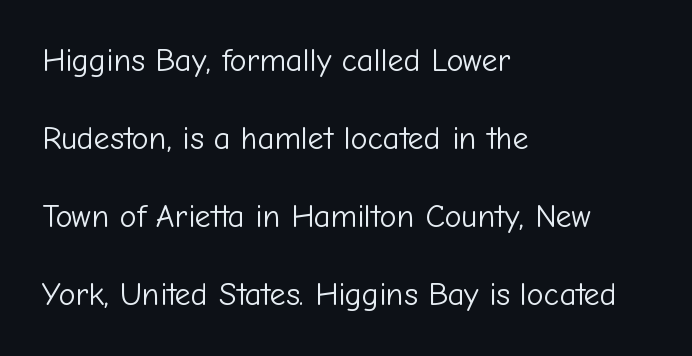
The image shows 32 px light sans-serif type, upright; set left-aligned, loose line spacing (2.44x), normal letter spacing, not underlined; low stroke contrast and a medium x-height.
